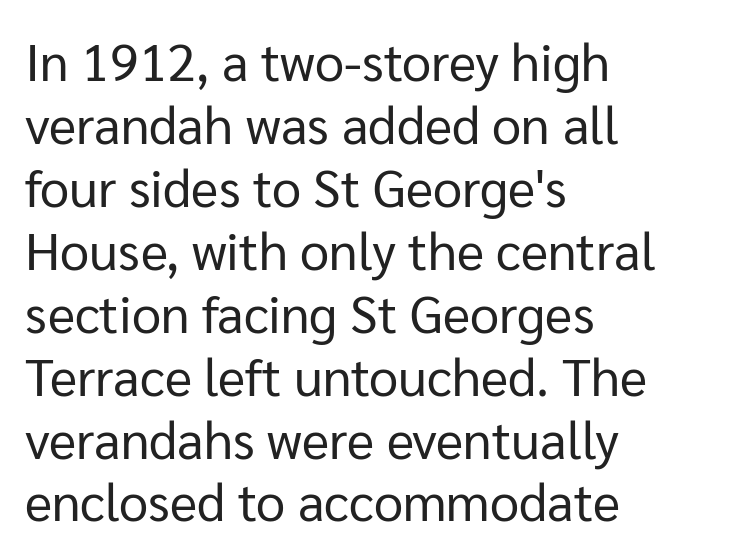
The string is rendered with underlining switched off. It's the straight-up-and-down kind of type. The letters advance in unequal steps, a hallmark of proportional type. Where is the straight margin? On the left. The passage shown is typeset with a sans-serif family. The tracking reads as untouched default to a designer's eye.
